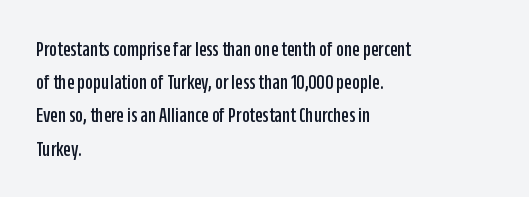
The image shows 22 px text type, upright; set left-aligned, normal line spacing (1.51x), normal letter spacing, not underlined.
